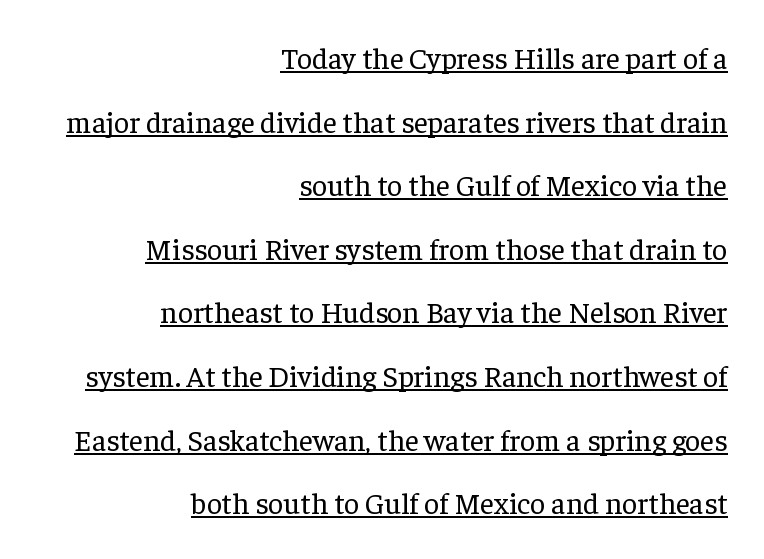
Q: Is the text bold? A: No.
Q: Is the text italic (slanted)? A: No, it is upright.
Q: Is the typeface a serif or a sans-serif typeface? A: Serif.
Q: Is the text underlined? A: Yes.
Q: How is the paragraph aligned? A: Right-aligned.
Q: Is the spacing between letters normal or unusually wide? A: Normal.
Q: Is the spacing between lines tight, normal or loose? A: Loose.
Q: Width (condensed, normal, or wide)? A: Normal.
Q: Stroke contrast? A: Low.
Q: x-height? A: Medium.
Q: Monospaced? A: No.
